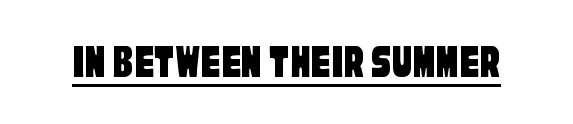
The image shows 49 px condensed sans-serif type; set normal letter spacing, underlined; low stroke contrast and a large x-height.
